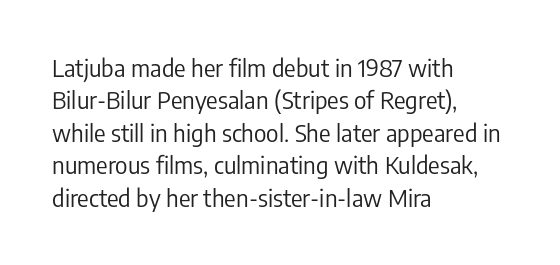
Q: Is the text bold? A: No.
Q: Is the text italic (slanted)? A: No, it is upright.
Q: Is the text underlined? A: No.
Q: How is the paragraph aligned? A: Left-aligned.
Q: Is the spacing between letters normal or unusually wide? A: Normal.
Q: Is the spacing between lines tight, normal or loose? A: Normal.
